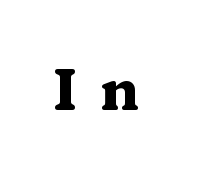
{"serif": "yes", "italic": "no", "bold": "yes", "weight": "heavy", "width": "wide", "stroke_contrast": "medium", "x_height": "medium", "monospaced": "no", "underline": "no", "letter_spacing": "wide", "letter_spacing_em": 0.37, "glyph_px": 58}
